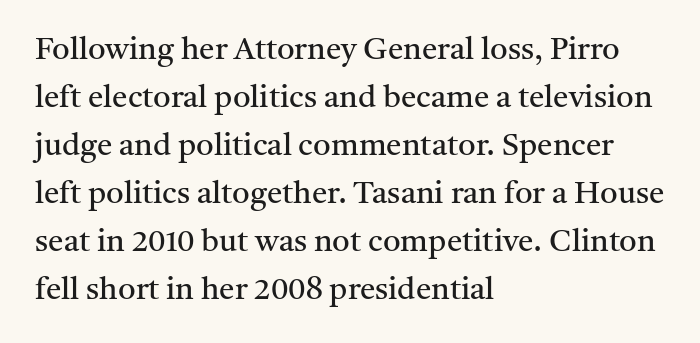
Weight class: somewhere from thin through regular. The lines sit at an ordinary, default distance from one another. Is this a fixed-width face? No — the glyphs have proportional, varying widths. When letters stand straight like this, we call the style roman or upright. Unlike a clean sans, this face finishes its strokes with serifs. You could call the tracking neutral — neither tight nor loose.
